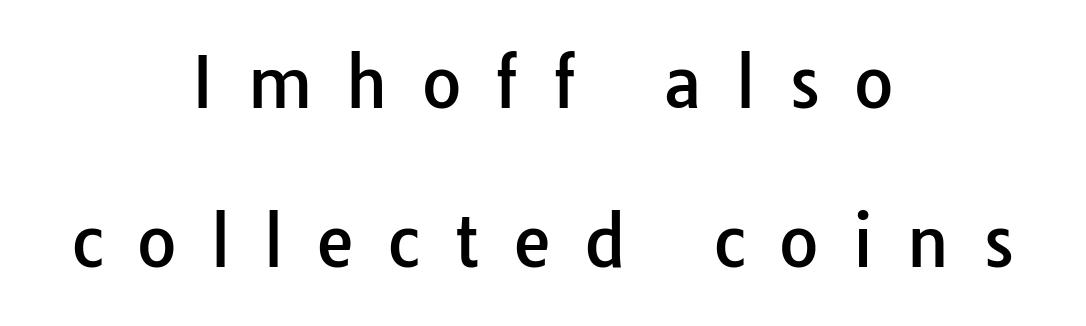
Teacher's note: observe the equal gaps on both sides — that is centered alignment. The gaps between neighbouring characters are conspicuously large. This sample uses a sans-serif face. The rendering uses a large line-height, opening up the rows. Spacing verdict: proportional, widths tailored to each character.
